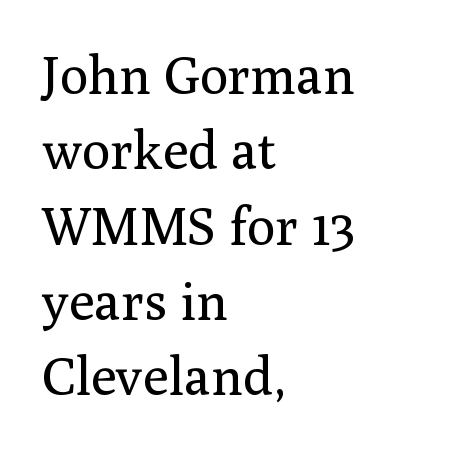
Q: Is the text bold? A: No.
Q: Is the text italic (slanted)? A: No, it is upright.
Q: Is the typeface a serif or a sans-serif typeface? A: Serif.
Q: Is the text underlined? A: No.
Q: How is the paragraph aligned? A: Left-aligned.
Q: Is the spacing between letters normal or unusually wide? A: Normal.
Q: Is the spacing between lines tight, normal or loose? A: Normal.
Q: Width (condensed, normal, or wide)? A: Normal.
Q: Stroke contrast? A: Medium.
Q: x-height? A: Medium.
Q: Monospaced? A: No.
